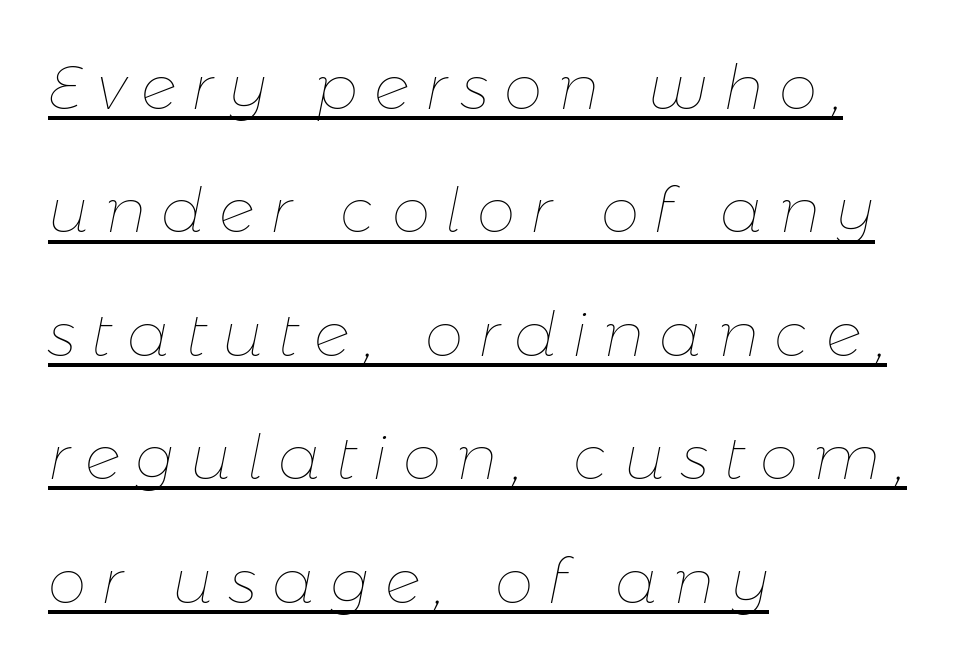
The image shows 62 px thin type, italic (leaning right); set left-aligned, loose line spacing (1.99x), unusually wide letter spacing (+0.25 em), underlined; low stroke contrast and a medium x-height.
